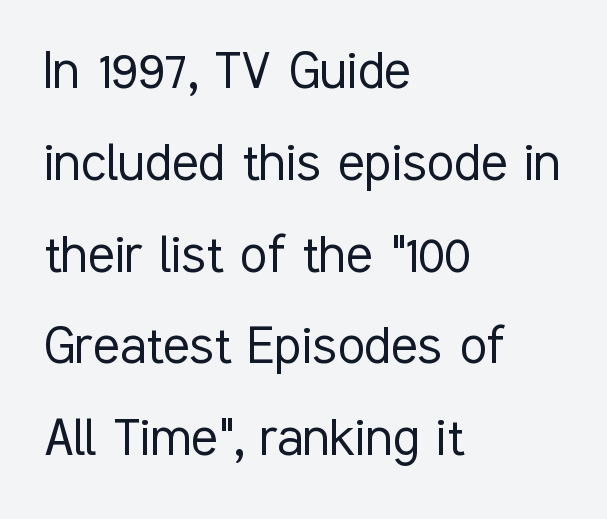
Ordinary non-slanted type is in use. These lines sit exactly where default settings would place them. The glyphs in this specimen are sans serif. A student would call this left alignment; a typographer would say flush left, rag right.
